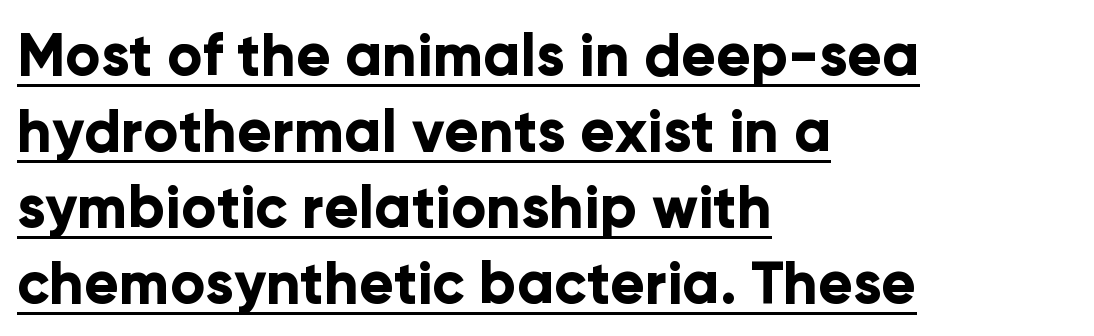
The image shows 58 px bold sans-serif type, upright; set left-aligned, normal line spacing (1.31x), normal letter spacing, underlined; low stroke contrast and a medium x-height.
